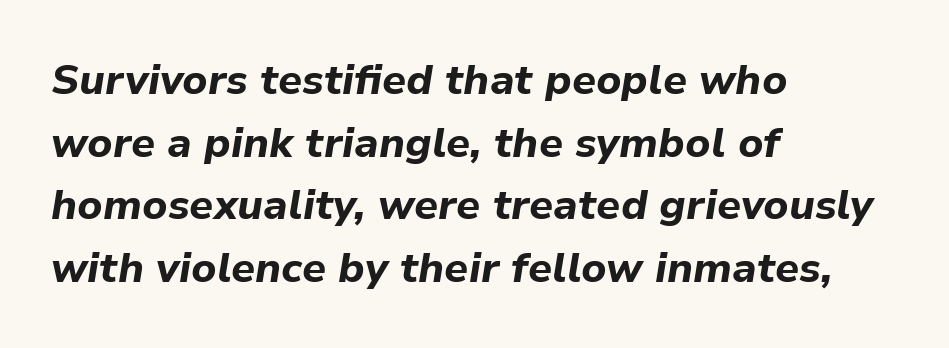
The image shows 42 px bold type, italic (leaning right); set left-aligned, normal line spacing (1.49x), normal letter spacing, not underlined; low stroke contrast and a medium x-height.
